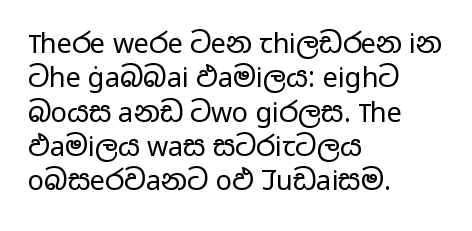
The image shows 27 px text type, upright; set left-aligned, normal line spacing (1.27x), normal letter spacing, not underlined.
